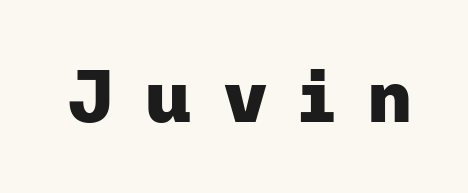
Q: Is the text bold? A: Yes.
Q: Is the text italic (slanted)? A: No, it is upright.
Q: Is the typeface a serif or a sans-serif typeface? A: Sans-serif.
Q: Is the text underlined? A: No.
Q: Is the spacing between letters normal or unusually wide? A: Unusually wide.
Q: Width (condensed, normal, or wide)? A: Normal.
Q: Stroke contrast? A: Low.
Q: x-height? A: Medium.
